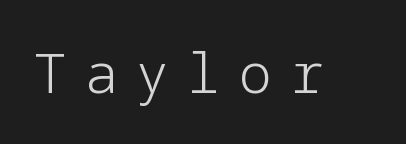
{"serif": "no", "italic": "no", "bold": "no", "weight": "light", "width": "normal", "stroke_contrast": "low", "x_height": "medium", "underline": "no", "letter_spacing": "wide", "letter_spacing_em": 0.33, "glyph_px": 55}
